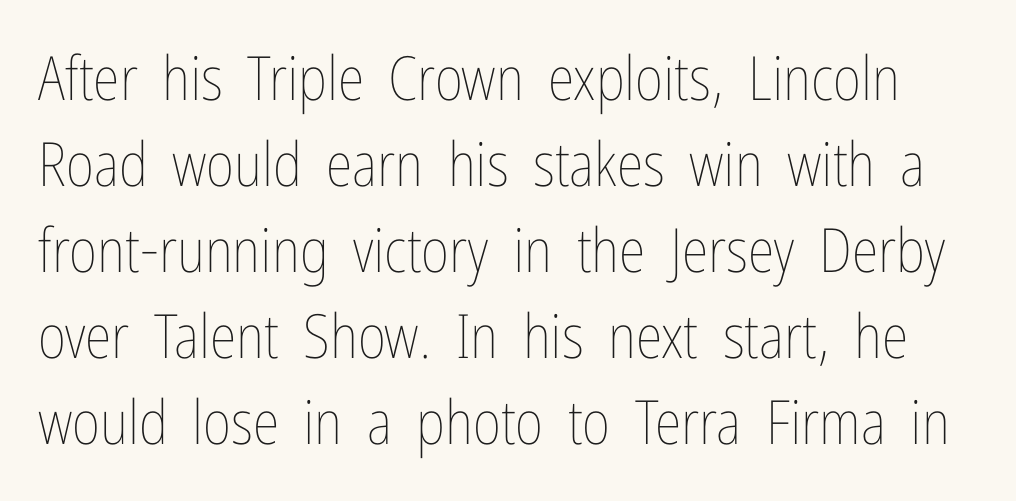
{"italic": "no", "bold": "no", "weight": "thin", "width": "condensed", "stroke_contrast": "low", "x_height": "medium", "monospaced": "no", "underline": "no", "line_spacing": "normal", "line_spacing_ratio": 1.41, "letter_spacing": "normal", "letter_spacing_em": 0.0, "glyph_px": 61}
